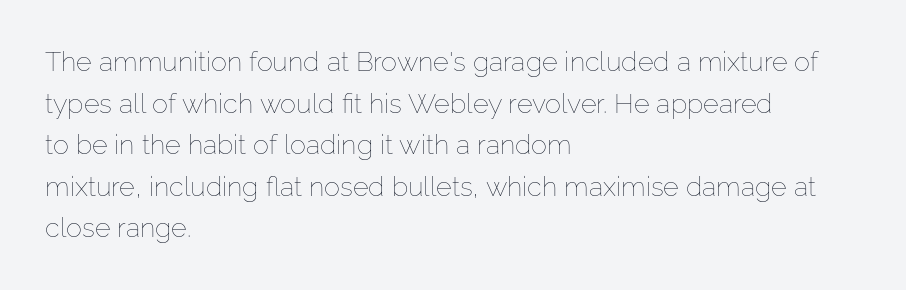
The image shows 27 px text type, upright; set left-aligned, normal line spacing (1.54x), normal letter spacing, not underlined.
